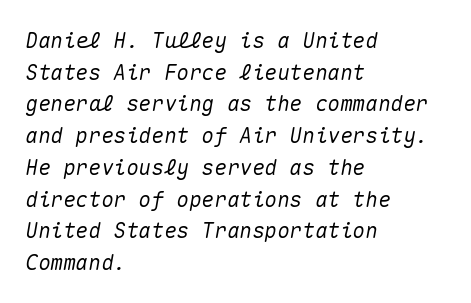
The image shows 21 px text type, italic (leaning right); set left-aligned, normal line spacing (1.51x), normal letter spacing, not underlined.
